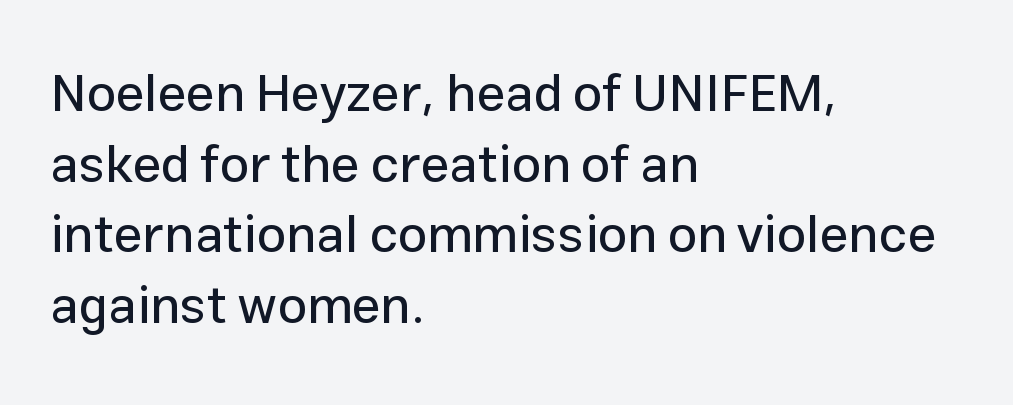
{"serif": "no", "italic": "no", "width": "normal", "stroke_contrast": "low", "x_height": "medium", "monospaced": "no", "underline": "no", "align": "left", "line_spacing": "normal", "line_spacing_ratio": 1.36, "letter_spacing": "normal", "letter_spacing_em": 0.0, "glyph_px": 52}
